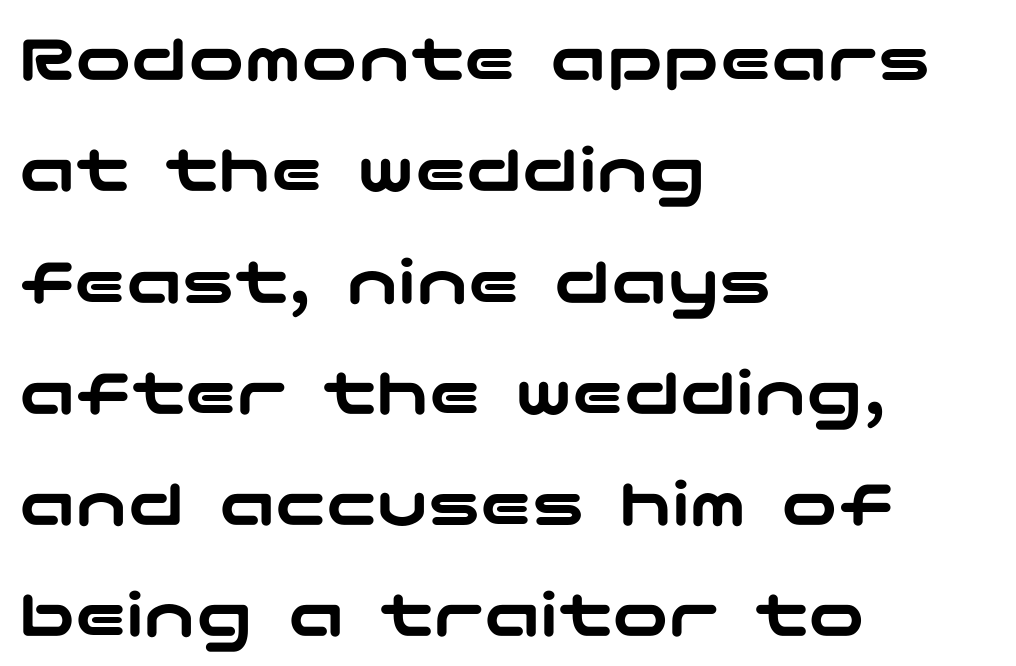
The image shows 70 px wide sans-serif type, upright; set left-aligned, normal line spacing (1.59x), normal letter spacing, not underlined; low stroke contrast and a medium x-height.
